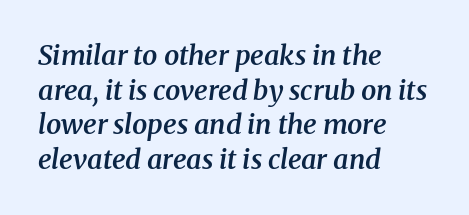
Check under the words: just untouched page. Short and long lines alike share a common starting point at left. The block of text has a typical density, with ordinary space between rows. The rendering uses a semibold face; strokes are thickened but not to full bold. The specimen reads as italic at a glance. Letter spacing: default.
